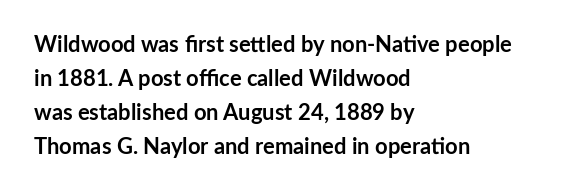
{"italic": "no", "bold": "yes", "underline": "no", "align": "left", "line_spacing": "normal", "line_spacing_ratio": 1.55, "letter_spacing": "normal", "letter_spacing_em": 0.0, "glyph_px": 22}
